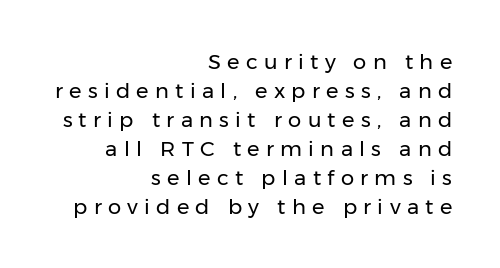
{"italic": "no", "bold": "no", "underline": "no", "align": "right", "line_spacing": "normal", "line_spacing_ratio": 1.38, "letter_spacing": "wide", "letter_spacing_em": 0.3, "glyph_px": 21}
